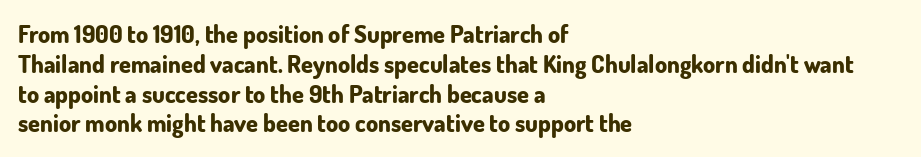
Every character sits straight up, as roman type does. This rendering uses left alignment, leaving the right contour irregular. Letters rest on an invisible, unmarked baseline. The passage shown has conventional tracking throughout. Pretty heavy lettering here — definitely bold.
